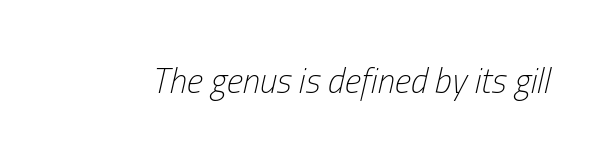
The image shows 35 px light, condensed type, italic (leaning right); set normal letter spacing, not underlined; low stroke contrast and a medium x-height.
